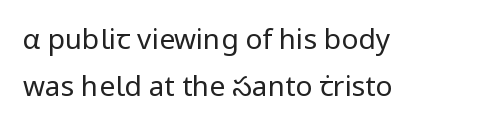
Q: Is the text bold? A: No.
Q: Is the text italic (slanted)? A: No, it is upright.
Q: Is the typeface a serif or a sans-serif typeface? A: Sans-serif.
Q: Is the text underlined? A: No.
Q: How is the paragraph aligned? A: Left-aligned.
Q: Is the spacing between letters normal or unusually wide? A: Normal.
Q: Is the spacing between lines tight, normal or loose? A: Normal.
Q: Width (condensed, normal, or wide)? A: Normal.
Q: Stroke contrast? A: Low.
Q: x-height? A: Medium.
Q: Monospaced? A: No.
